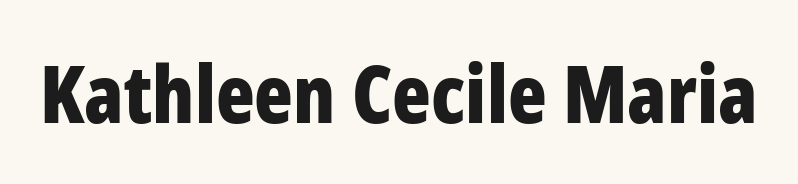
Beneath every word, the page is bare. Varying glyph widths throughout — classic text-font behaviour. Notice how the stems are strictly vertical — no italics here. The typesetting leans heavy: a genuine bold.
